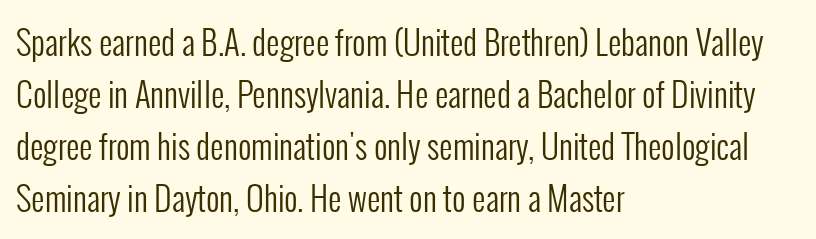
Q: Is the text bold? A: No.
Q: Is the text italic (slanted)? A: No, it is upright.
Q: Is the typeface a serif or a sans-serif typeface? A: Sans-serif.
Q: Is the text underlined? A: No.
Q: How is the paragraph aligned? A: Left-aligned.
Q: Is the spacing between letters normal or unusually wide? A: Normal.
Q: Is the spacing between lines tight, normal or loose? A: Normal.
Q: Width (condensed, normal, or wide)? A: Condensed.
Q: Stroke contrast? A: Low.
Q: x-height? A: Medium.
Q: Monospaced? A: No.
